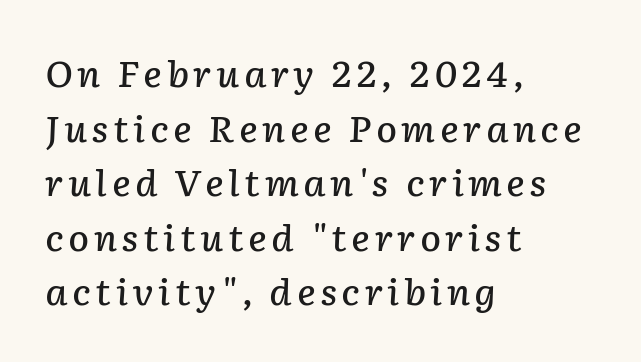
{"italic": "yes", "lean": "right", "slant_degrees": 2, "bold": "semi", "weight": "semibold", "width": "normal", "stroke_contrast": "low", "x_height": "medium", "monospaced": "no", "underline": "no", "align": "left", "line_spacing": "normal", "line_spacing_ratio": 1.56, "glyph_px": 35}
